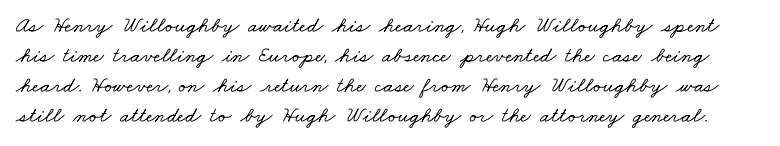
{"underline": "no", "line_spacing": "normal", "line_spacing_ratio": 1.37, "letter_spacing": "normal", "letter_spacing_em": 0.0, "glyph_px": 22}
